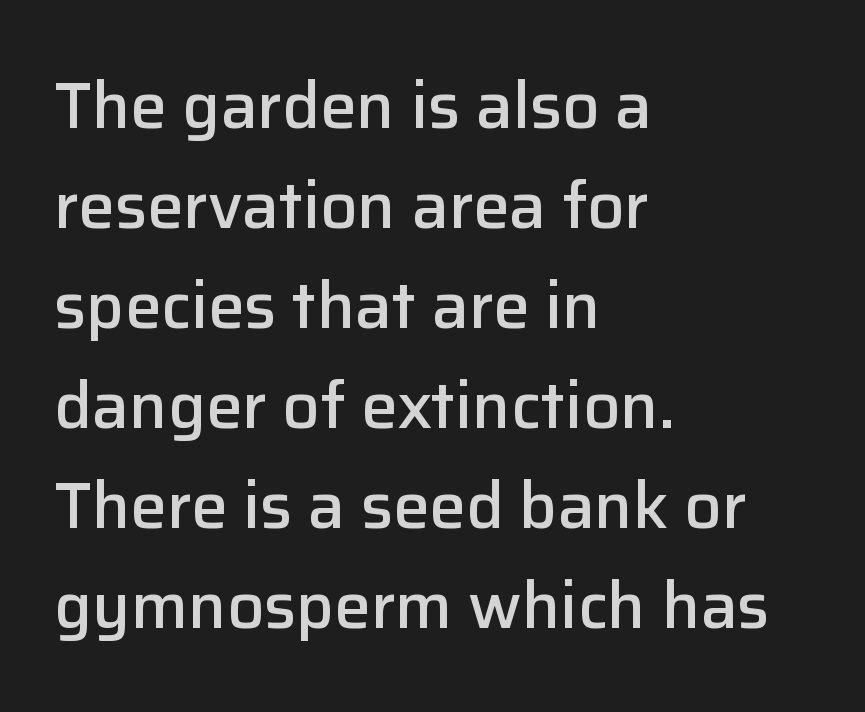
Q: Is the text bold? A: Semi-bold.
Q: Is the text italic (slanted)? A: No, it is upright.
Q: Is the typeface a serif or a sans-serif typeface? A: Sans-serif.
Q: Is the text underlined? A: No.
Q: How is the paragraph aligned? A: Left-aligned.
Q: Is the spacing between letters normal or unusually wide? A: Normal.
Q: Is the spacing between lines tight, normal or loose? A: Normal.
Q: Width (condensed, normal, or wide)? A: Normal.
Q: Stroke contrast? A: Low.
Q: x-height? A: Medium.
Q: Monospaced? A: No.
